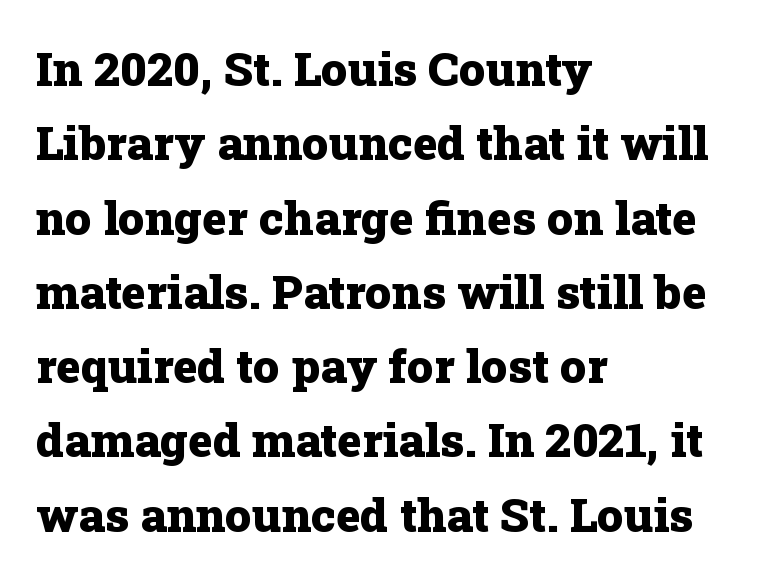
The image shows 47 px heavy serif type, upright; set left-aligned, normal line spacing (1.58x), normal letter spacing, not underlined; low stroke contrast and a medium x-height.
